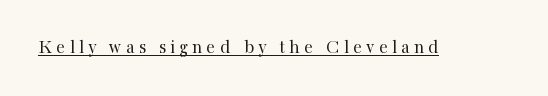
Q: Is the text bold? A: No.
Q: Is the text italic (slanted)? A: No, it is upright.
Q: Is the text underlined? A: Yes.
Q: Is the spacing between letters normal or unusually wide? A: Unusually wide.
